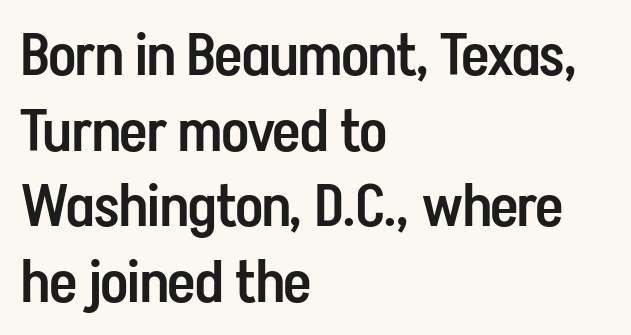
Descender tails drop into unmarked territory. If you drew a ruler down the left edge, every line would touch it. The passage shown is semibold, sitting just below true bold. You can tell from the bare stems that sans-serif type was used.
